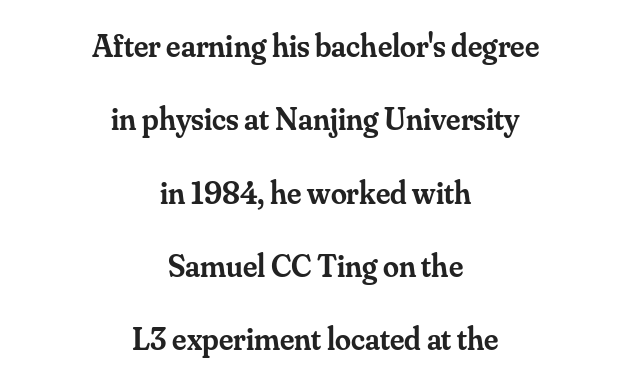
{"serif": "yes", "italic": "no", "bold": "semi", "weight": "semibold", "width": "normal", "stroke_contrast": "medium", "x_height": "small", "monospaced": "no", "underline": "no", "align": "center", "line_spacing": "loose", "line_spacing_ratio": 2.29, "letter_spacing": "normal", "letter_spacing_em": 0.0, "glyph_px": 32}
